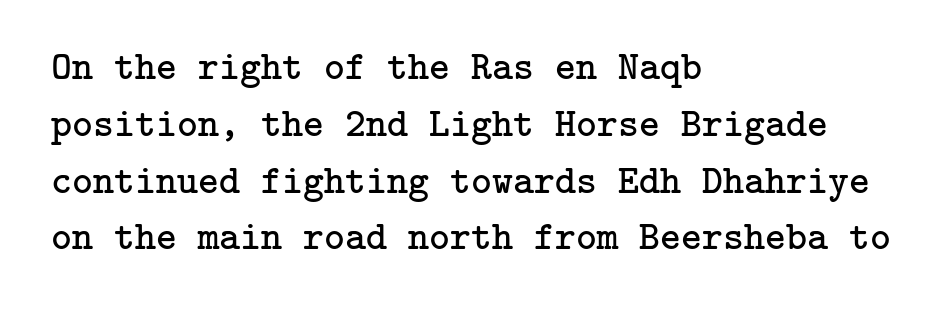
{"serif": "yes", "italic": "no", "bold": "no", "weight": "regular", "width": "normal", "stroke_contrast": "low", "x_height": "medium", "underline": "no", "align": "left", "line_spacing": "normal", "line_spacing_ratio": 1.42, "letter_spacing": "normal", "letter_spacing_em": 0.0, "glyph_px": 40}
